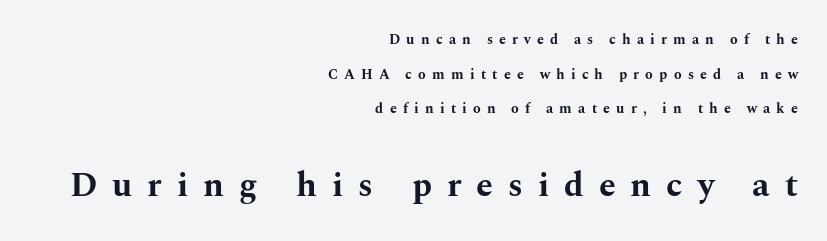
{"serif": "yes", "italic": "no", "bold": "yes", "weight": "bold", "width": "wide", "stroke_contrast": "medium", "x_height": "medium", "monospaced": "no", "underline": "no", "align": "right", "line_spacing": "loose", "line_spacing_ratio": 2.47, "letter_spacing": "wide", "letter_spacing_em": 0.44, "larger_block": "second", "size_ratio": 2.43, "glyph_px": 34}
